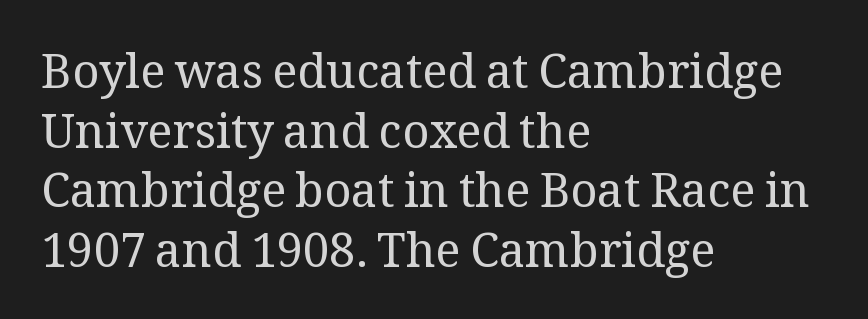
Q: Is the text bold? A: No.
Q: Is the text italic (slanted)? A: No, it is upright.
Q: Is the typeface a serif or a sans-serif typeface? A: Serif.
Q: Is the text underlined? A: No.
Q: How is the paragraph aligned? A: Left-aligned.
Q: Is the spacing between letters normal or unusually wide? A: Normal.
Q: Is the spacing between lines tight, normal or loose? A: Normal.
Q: Width (condensed, normal, or wide)? A: Normal.
Q: Stroke contrast? A: Medium.
Q: x-height? A: Medium.
Q: Monospaced? A: No.
